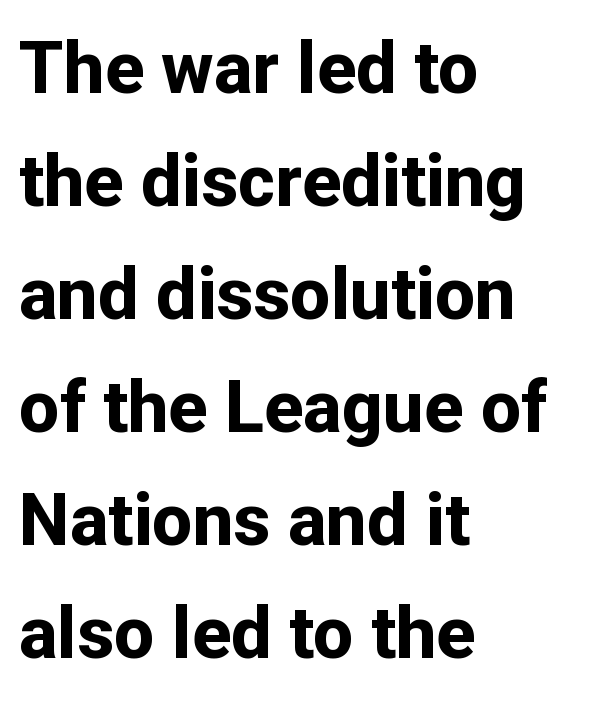
The line-height multiplier appears to be the usual default. Proportional: the letters do not fall into vertical columns. Nope, not italic — everything's standing straight. The compositor pushed each line to the left boundary. Look at the stroke-to-counter ratio: heavy, a bold.
